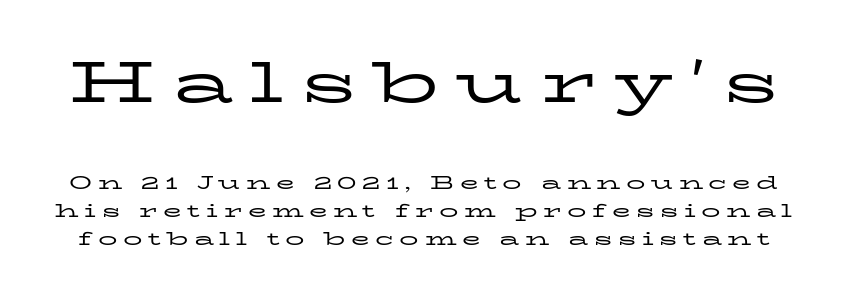
Q: Is the text bold? A: No.
Q: Is the text italic (slanted)? A: No, it is upright.
Q: Is the typeface a serif or a sans-serif typeface? A: Serif.
Q: Is the text underlined? A: No.
Q: Is the spacing between letters normal or unusually wide? A: Unusually wide.
Q: Is the spacing between lines tight, normal or loose? A: Normal.
Q: Which block of text is set in a larger size, the first (top) or the second (bottom)? A: The first (top) one.
Q: Width (condensed, normal, or wide)? A: Wide.
Q: Stroke contrast? A: Low.
Q: x-height? A: Medium.
Q: Monospaced? A: No.
